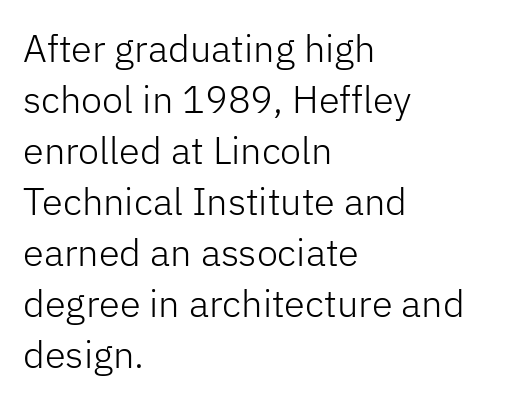
{"serif": "no", "italic": "no", "bold": "no", "weight": "light", "width": "normal", "stroke_contrast": "low", "x_height": "medium", "monospaced": "no", "underline": "no", "align": "left", "line_spacing": "normal", "line_spacing_ratio": 1.34, "letter_spacing": "normal", "letter_spacing_em": 0.0, "glyph_px": 38}
